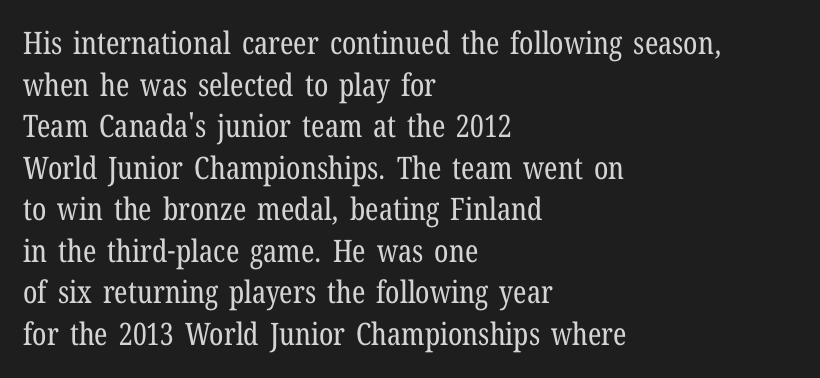
The image shows 31 px regular-weight, condensed serif type, upright; set left-aligned, normal line spacing (1.34x), normal letter spacing, not underlined; low stroke contrast and a medium x-height.
